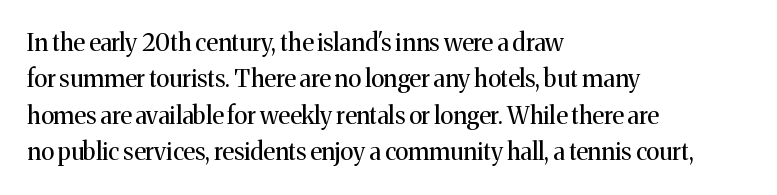
{"italic": "no", "bold": "no", "underline": "no", "align": "left", "line_spacing": "normal", "line_spacing_ratio": 1.52, "letter_spacing": "normal", "letter_spacing_em": 0.0, "glyph_px": 24}
